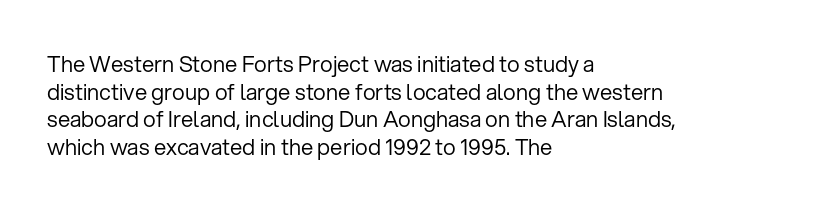
The image shows 22 px text type, upright; set left-aligned, normal line spacing (1.26x), normal letter spacing, not underlined.
